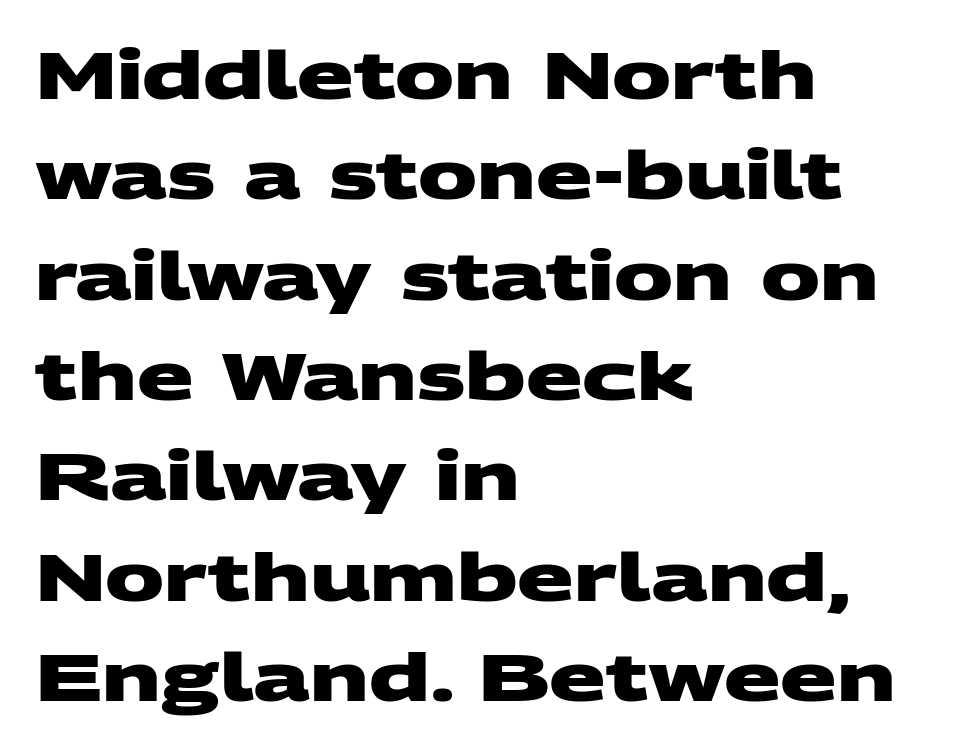
Q: Is the text bold? A: Yes.
Q: Is the typeface a serif or a sans-serif typeface? A: Sans-serif.
Q: Is the text underlined? A: No.
Q: How is the paragraph aligned? A: Left-aligned.
Q: Is the spacing between letters normal or unusually wide? A: Normal.
Q: Is the spacing between lines tight, normal or loose? A: Normal.
Q: Width (condensed, normal, or wide)? A: Wide.
Q: Stroke contrast? A: Medium.
Q: x-height? A: Large.
Q: Monospaced? A: No.
